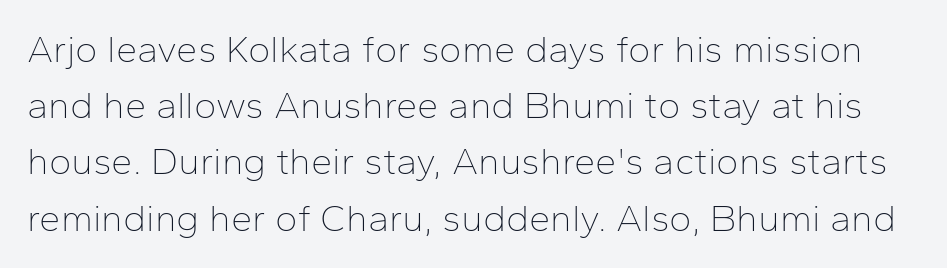
The image shows 38 px thin sans-serif type, upright; set normal line spacing (1.48x), normal letter spacing, not underlined; low stroke contrast and a medium x-height.
